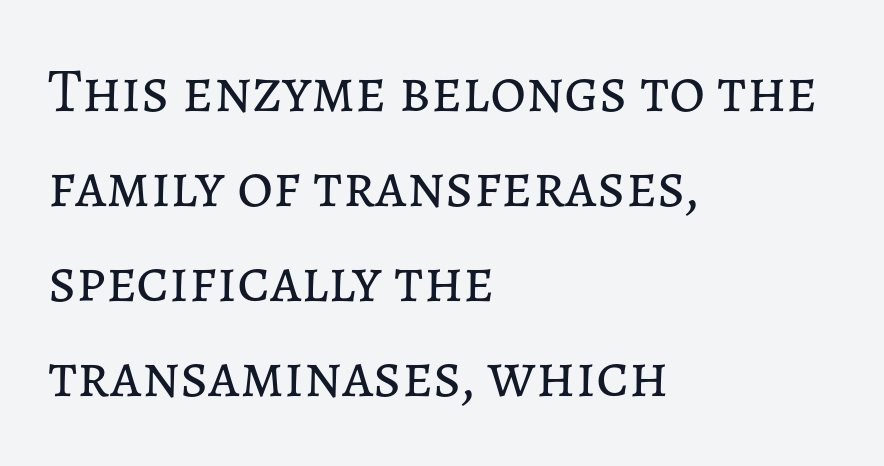
Rendered with straight, roman letterforms. Leftover space on each line is placed entirely after the last word. The letters advance in unequal steps, a hallmark of proportional type. Each stroke keeps to a modest, everyday thickness or less. The tracking reads as untouched default to a designer's eye.
